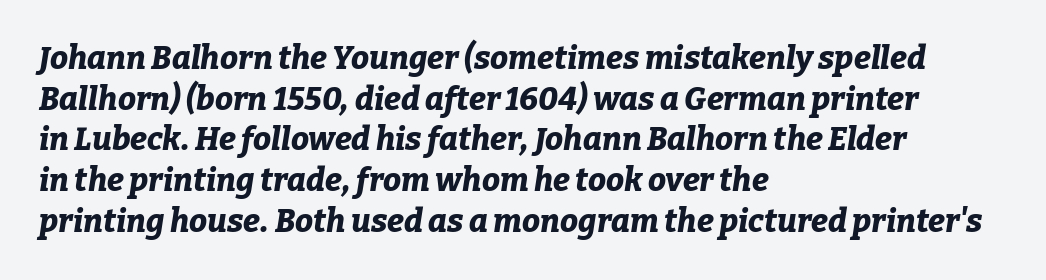
Visually the block forms a straight wall on the left and a jagged coastline on the right. Proportional: the letters do not fall into vertical columns. Typographic density is high because the face is bold. The strip under each line holds only bare page.
